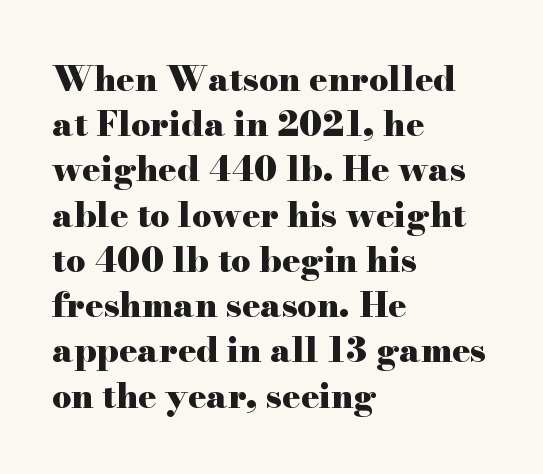
{"serif": "yes", "italic": "no", "bold": "yes", "weight": "heavy", "width": "wide", "stroke_contrast": "high", "x_height": "small", "monospaced": "no", "underline": "no", "align": "left", "line_spacing": "normal", "line_spacing_ratio": 1.33, "letter_spacing": "normal", "letter_spacing_em": 0.0, "glyph_px": 34}
